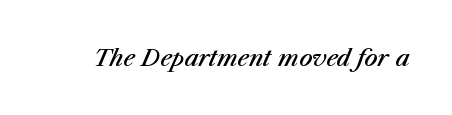
The image shows 23 px text type, italic (leaning right); set normal letter spacing, not underlined.
